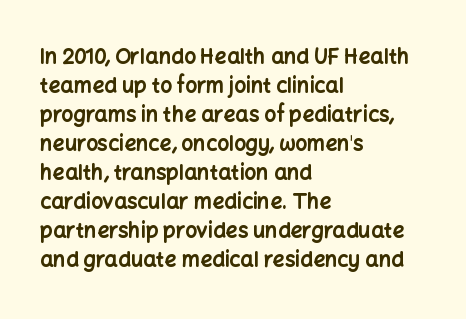
{"italic": "no", "bold": "yes", "underline": "no", "align": "left", "line_spacing": "normal", "line_spacing_ratio": 1.38, "letter_spacing": "normal", "letter_spacing_em": 0.0, "glyph_px": 21}
